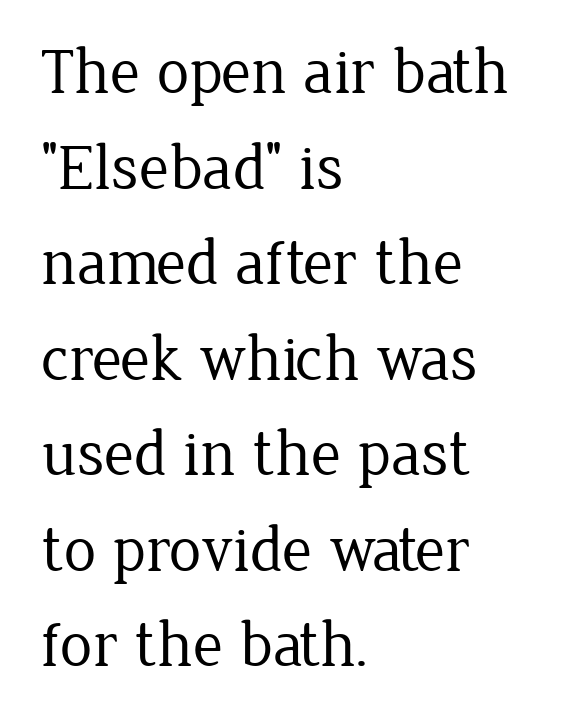
Does the leading feel generous? No, just average. This sample uses plain, unmodified letter spacing. Serifs: yes, visible at the terminals of the letterforms. Letters have the restrained weight of plain body copy at most. All the whitespace from short lines collects on the right.
